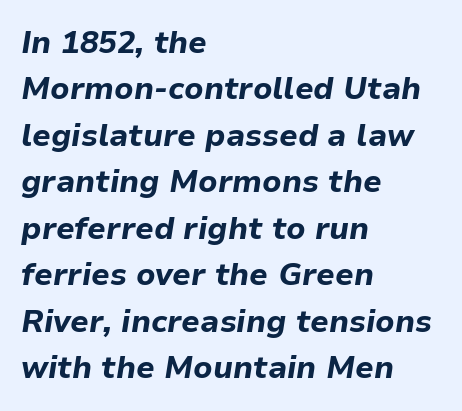
Evenly set lines give the paragraph a standard silhouette. Honestly, the letter spacing is just normal — you wouldn't notice it. A bare baseline throughout the passage. Every row of glyphs begins at an identical x-position on the left. Does the weight exceed regular? Yes, all the way to bold. Think of a printed novel: that variable character pitch is what you see here.
